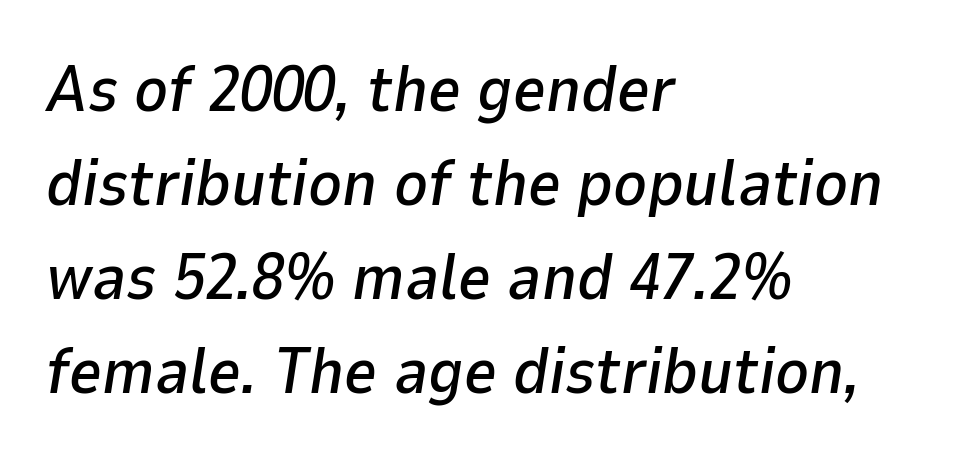
{"italic": "yes", "lean": "right", "slant_degrees": 9, "width": "normal", "stroke_contrast": "low", "x_height": "medium", "monospaced": "no", "underline": "no", "align": "left", "line_spacing": "normal", "line_spacing_ratio": 1.47, "letter_spacing": "normal", "letter_spacing_em": 0.0, "glyph_px": 64}
